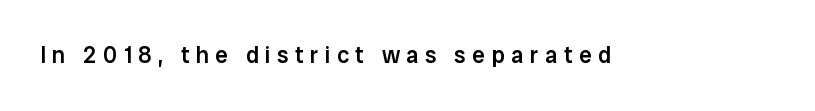
{"italic": "no", "bold": "semi", "underline": "no", "letter_spacing": "wide", "letter_spacing_em": 0.28, "glyph_px": 23}
